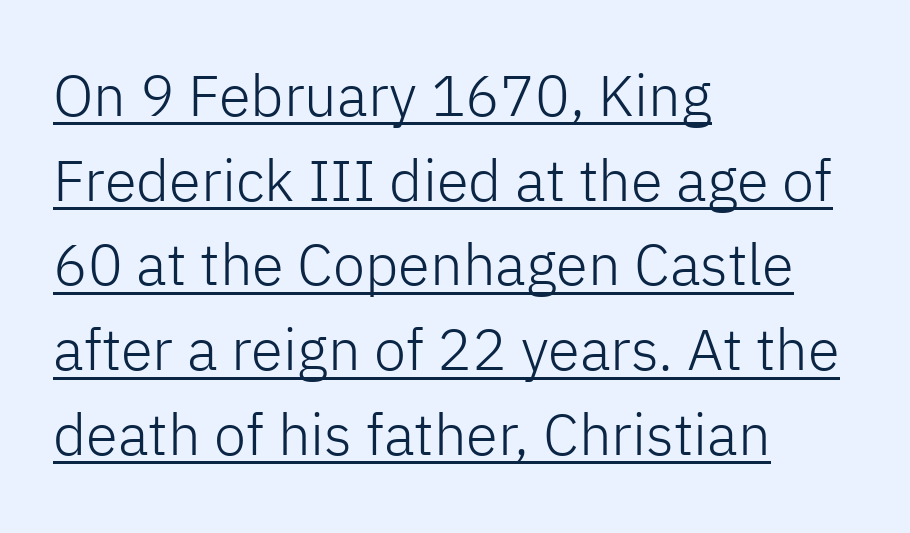
{"serif": "no", "italic": "no", "bold": "no", "weight": "light", "width": "normal", "stroke_contrast": "low", "x_height": "medium", "monospaced": "no", "underline": "yes", "align": "left", "line_spacing": "normal", "line_spacing_ratio": 1.46, "letter_spacing": "normal", "letter_spacing_em": 0.0, "glyph_px": 58}
